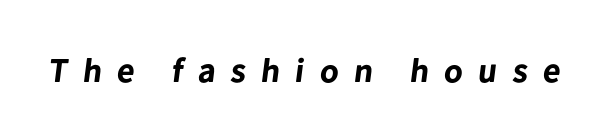
{"serif": "no", "bold": "yes", "weight": "bold", "width": "normal", "stroke_contrast": "low", "x_height": "medium", "monospaced": "no", "underline": "no", "letter_spacing": "wide", "letter_spacing_em": 0.45, "glyph_px": 34}
